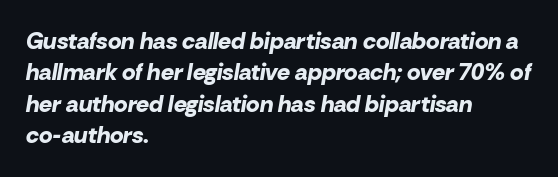
The image shows 23 px bold type, italic (leaning right); set left-aligned, normal line spacing (1.36x), normal letter spacing, not underlined.
